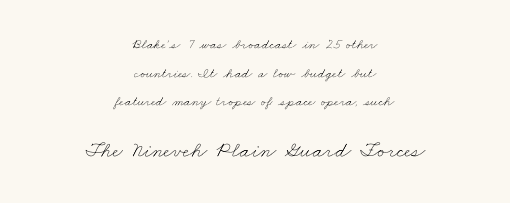
Reading down the block, each line starts at a different indent, mirrored at its end. The foot of each line stays bare and open. No chunkiness to these letters — they're not bold. Short note: letters normally spaced.
